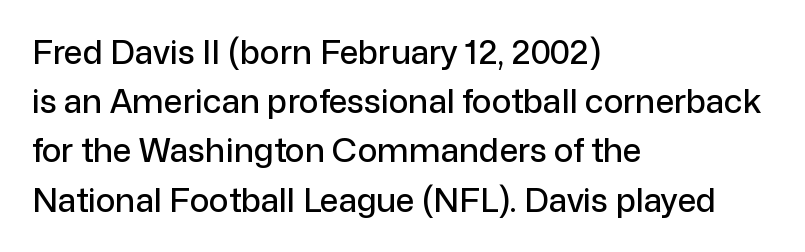
The image shows 33 px sans-serif type, upright; set left-aligned, normal line spacing (1.49x), normal letter spacing, not underlined; low stroke contrast and a medium x-height.
